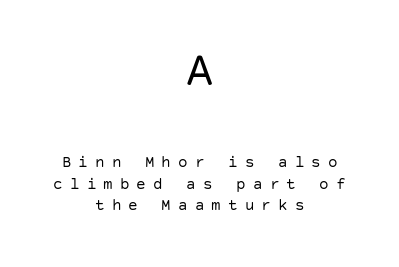
{"serif": "no", "italic": "no", "bold": "no", "weight": "regular", "width": "normal", "stroke_contrast": "low", "x_height": "large", "underline": "no", "align": "center", "line_spacing": "normal", "line_spacing_ratio": 1.33, "letter_spacing": "wide", "letter_spacing_em": 0.44, "larger_block": "first", "size_ratio": 3.06, "glyph_px": 49}
